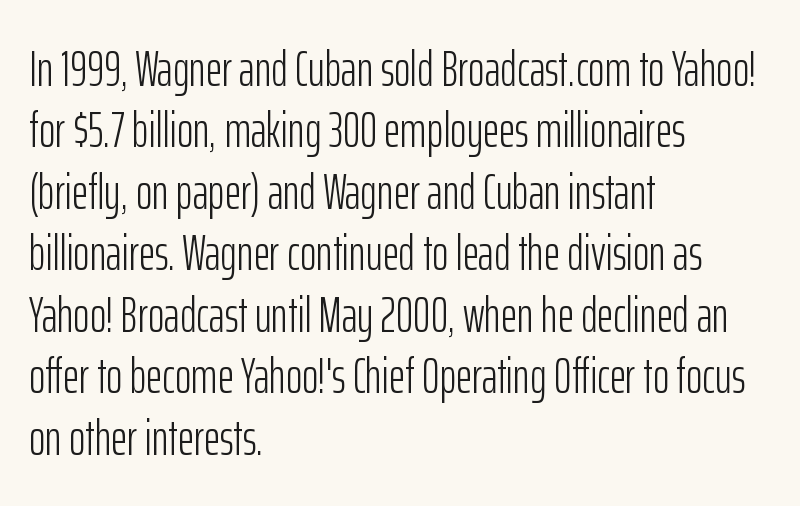
No feet cap the strokes, marking this as sans-serif type. The rag falls on the right side of this text block. The face used here is proportionally spaced, like ordinary book or web type. Italic: no, the glyphs are upright roman. Think standard paragraph weight, or any step lighter than that. Here the glyphs are tracked normally, forming tight word shapes.
